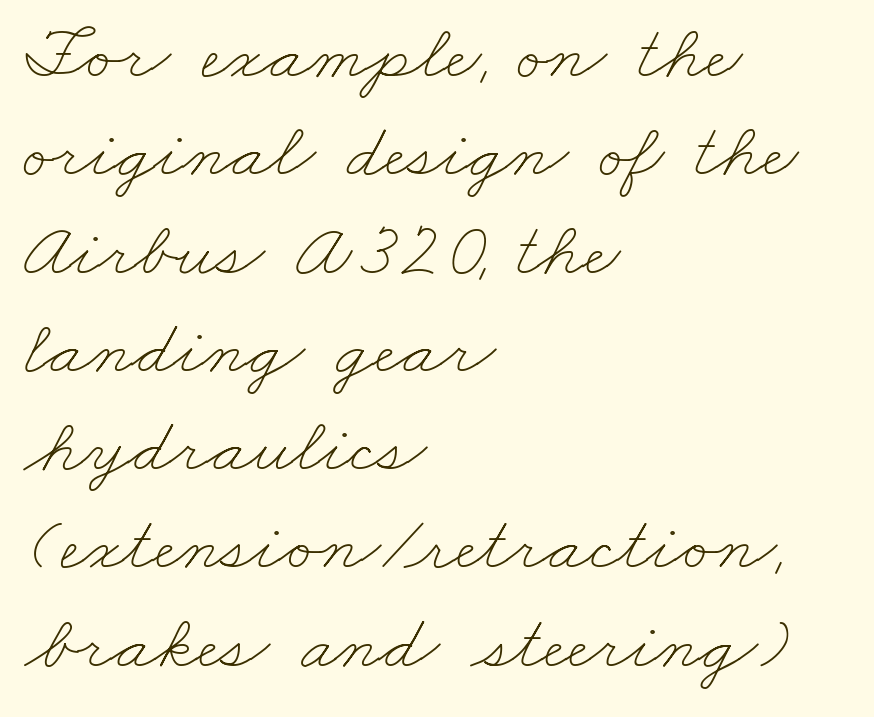
Looks like regular typesetting: each glyph gets only the width it needs. Has an underline been added? It has not. The font sits on the lighter half of the weight spectrum, regular included. Layout note: lines flush left. Is the letter spacing exaggerated? No — it looks like the ordinary default.
